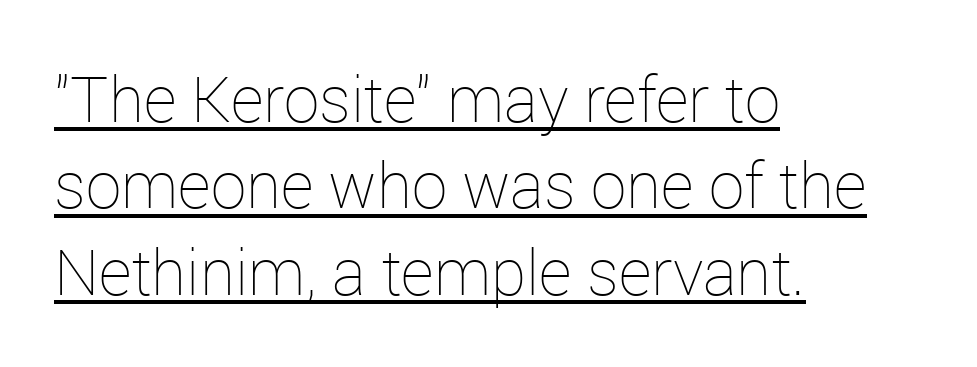
The image shows 64 px thin type, upright; set left-aligned, normal line spacing (1.35x), normal letter spacing, underlined; low stroke contrast and a medium x-height.
